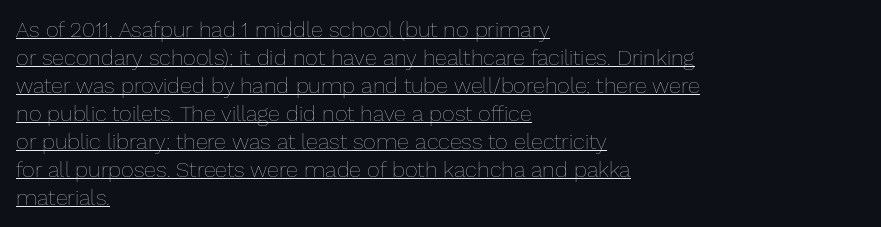
Q: Is the text bold? A: No.
Q: Is the text italic (slanted)? A: No, it is upright.
Q: Is the text underlined? A: Yes.
Q: How is the paragraph aligned? A: Left-aligned.
Q: Is the spacing between letters normal or unusually wide? A: Normal.
Q: Is the spacing between lines tight, normal or loose? A: Normal.
